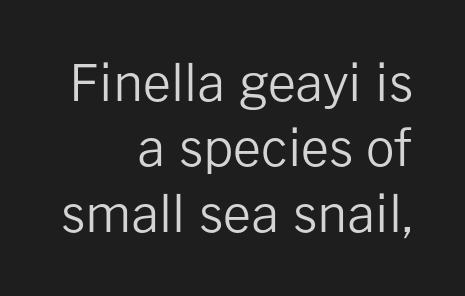
Q: Is the text bold? A: No.
Q: Is the text italic (slanted)? A: No, it is upright.
Q: Is the typeface a serif or a sans-serif typeface? A: Sans-serif.
Q: Is the text underlined? A: No.
Q: How is the paragraph aligned? A: Right-aligned.
Q: Is the spacing between letters normal or unusually wide? A: Normal.
Q: Is the spacing between lines tight, normal or loose? A: Normal.
Q: Width (condensed, normal, or wide)? A: Normal.
Q: Stroke contrast? A: Low.
Q: x-height? A: Medium.
Q: Monospaced? A: No.
